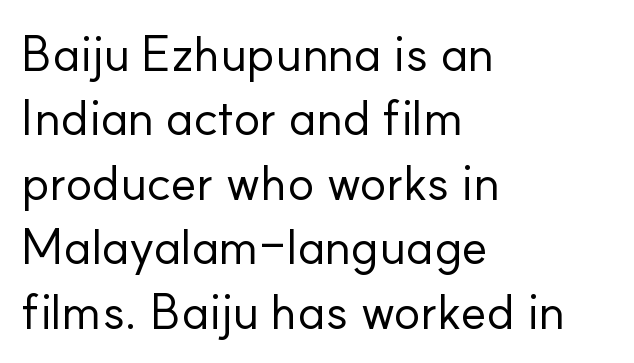
The image shows 50 px regular-weight sans-serif type, upright; set left-aligned, normal line spacing (1.29x), normal letter spacing, not underlined; low stroke contrast and a small x-height.
